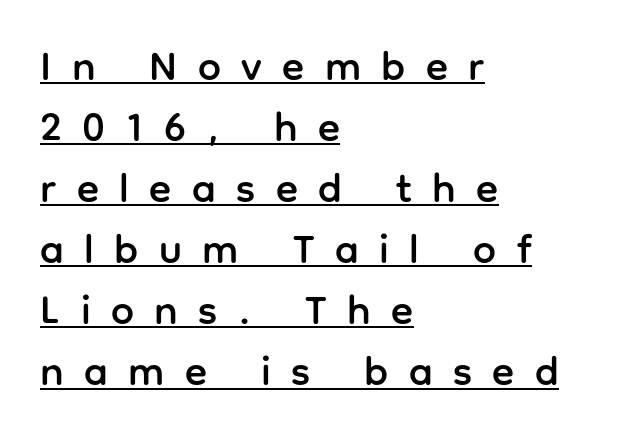
The image shows 41 px sans-serif type, upright; set left-aligned, normal line spacing (1.49x), unusually wide letter spacing (+0.5 em), underlined; low stroke contrast and a medium x-height.
